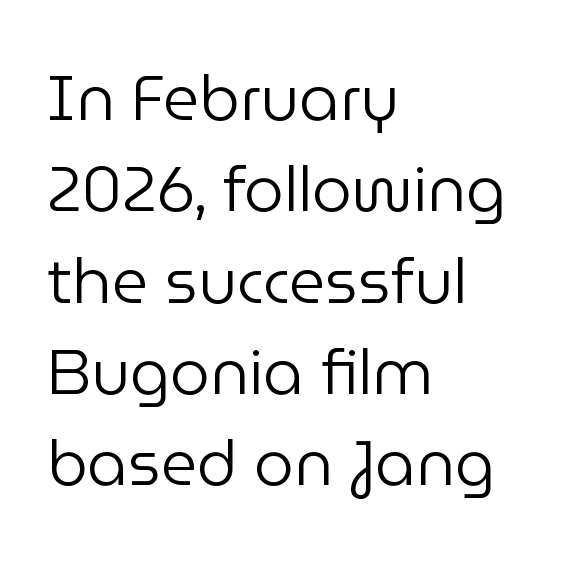
The type sits square on the baseline with zero lean. Check under the words: just untouched page. Standard letterfit; no display-style spreading of the glyphs. Spacing verdict: proportional, widths tailored to each character. In terms of letterform style, serifs are entirely absent.
